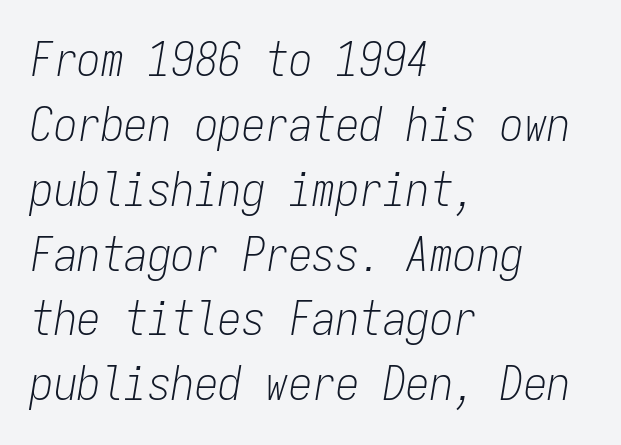
Q: Is the text bold? A: No.
Q: Is the text italic (slanted)? A: Yes, it leans right by about 9 degrees.
Q: Is the text underlined? A: No.
Q: How is the paragraph aligned? A: Left-aligned.
Q: Is the spacing between letters normal or unusually wide? A: Normal.
Q: Is the spacing between lines tight, normal or loose? A: Normal.
Q: Width (condensed, normal, or wide)? A: Condensed.
Q: Stroke contrast? A: Low.
Q: x-height? A: Medium.
Q: Monospaced? A: Yes.
